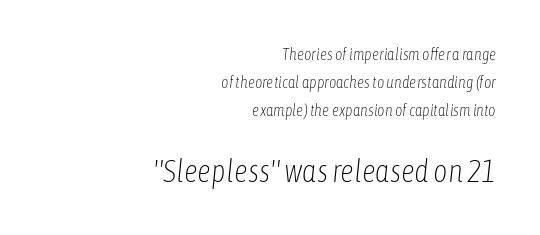
Q: Is the text bold? A: No.
Q: Is the text italic (slanted)? A: Yes, it leans right by about 6 degrees.
Q: Is the text underlined? A: No.
Q: How is the paragraph aligned? A: Right-aligned.
Q: Is the spacing between letters normal or unusually wide? A: Normal.
Q: Which block of text is set in a larger size, the first (top) or the second (bottom)? A: The second (bottom) one.
Q: Width (condensed, normal, or wide)? A: Condensed.
Q: Stroke contrast? A: Low.
Q: x-height? A: Medium.
Q: Monospaced? A: No.
